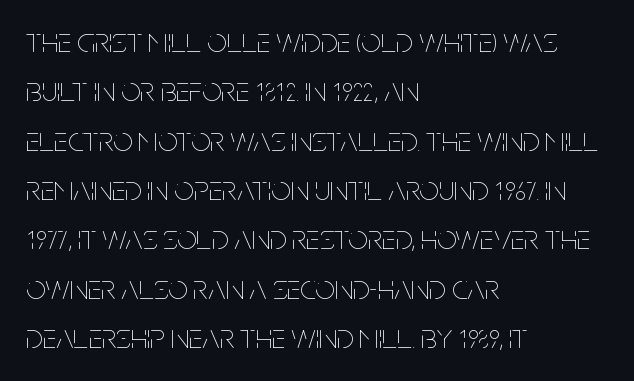
{"italic": "no", "bold": "no", "weight": "thin", "width": "condensed", "stroke_contrast": "low", "x_height": "large", "monospaced": "no", "underline": "no", "align": "left", "line_spacing": "normal", "line_spacing_ratio": 1.41, "letter_spacing": "normal", "letter_spacing_em": 0.0, "glyph_px": 35}
